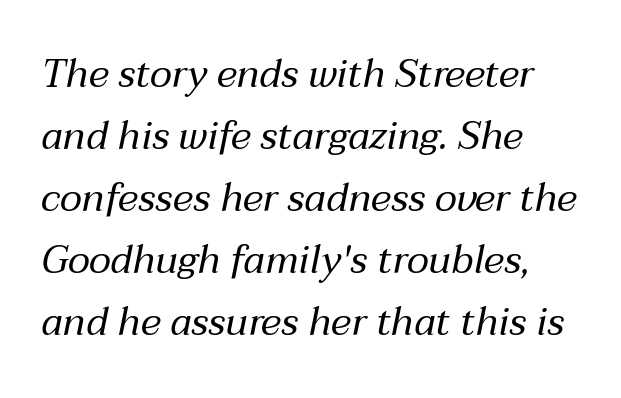
The image shows 39 px regular-weight type, italic (leaning right); set left-aligned, normal line spacing (1.59x), normal letter spacing, not underlined; medium stroke contrast and a medium x-height.
